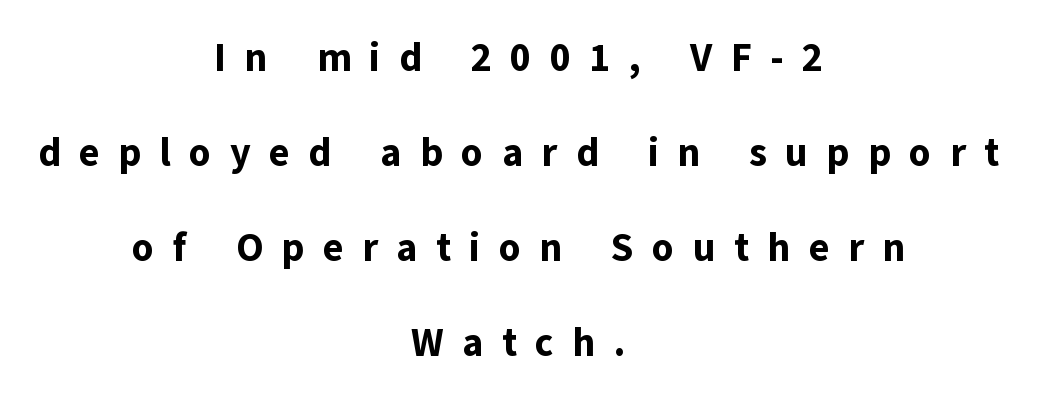
{"serif": "no", "italic": "no", "bold": "yes", "weight": "bold", "width": "normal", "stroke_contrast": "low", "x_height": "medium", "monospaced": "no", "underline": "no", "align": "center", "line_spacing": "loose", "line_spacing_ratio": 2.44, "letter_spacing": "wide", "letter_spacing_em": 0.47, "glyph_px": 39}
